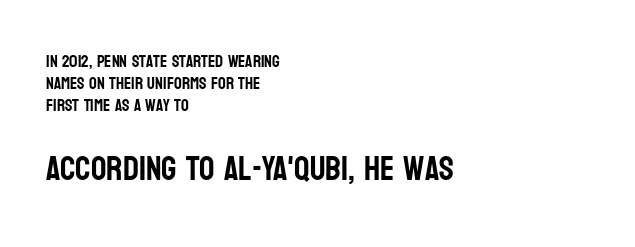
Classification — sans serif. Students, observe: this is what conventionally led text looks like. Horizontal alignment here is leftward, the default for most running prose. Nothing unusual about the tracking: characters are spaced as the font intends. Nobody drew a line under any word here.
